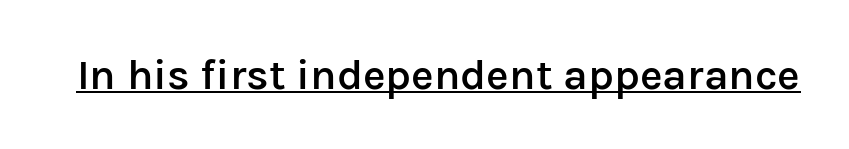
Compared with typical body copy, the letter spacing here is the same. A baseline rule has been typeset under these characters. Typesetter's note: demi weight, one step under bold. Each letter keeps its own natural width here, so spacing adapts to shape.
